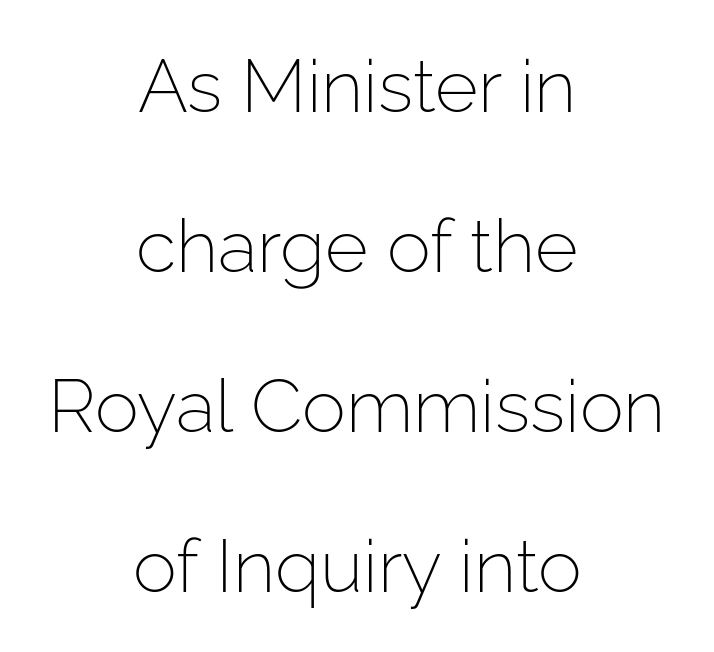
Q: Is the text bold? A: No.
Q: Is the text italic (slanted)? A: No, it is upright.
Q: Is the typeface a serif or a sans-serif typeface? A: Sans-serif.
Q: Is the text underlined? A: No.
Q: How is the paragraph aligned? A: Centered.
Q: Is the spacing between letters normal or unusually wide? A: Normal.
Q: Is the spacing between lines tight, normal or loose? A: Loose.
Q: Width (condensed, normal, or wide)? A: Normal.
Q: Stroke contrast? A: Low.
Q: x-height? A: Medium.
Q: Monospaced? A: No.
